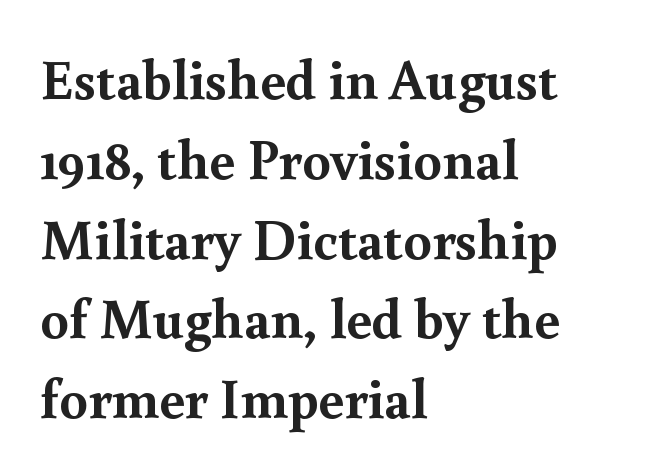
{"serif": "yes", "italic": "no", "bold": "yes", "weight": "semibold", "width": "normal", "x_height": "small", "monospaced": "no", "underline": "no", "align": "left", "line_spacing": "normal", "line_spacing_ratio": 1.4, "letter_spacing": "normal", "letter_spacing_em": 0.0, "glyph_px": 57}
